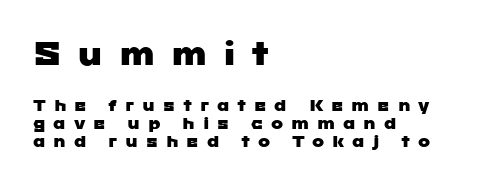
The image shows 32 px wide sans-serif type; set left-aligned, tight line spacing (1.13x), unusually wide letter spacing (+0.49 em), not underlined; the first (top) block is 2.0x larger; low stroke contrast and a medium x-height.
